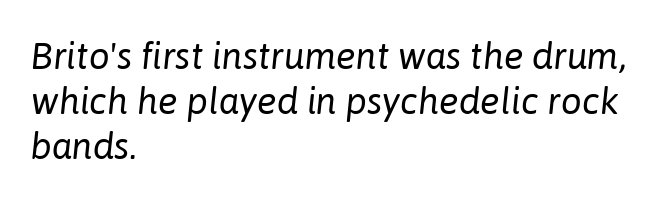
The image shows 37 px regular-weight type, italic (leaning right); set left-aligned, line spacing 1.21x, normal letter spacing, not underlined; low stroke contrast and a medium x-height.
